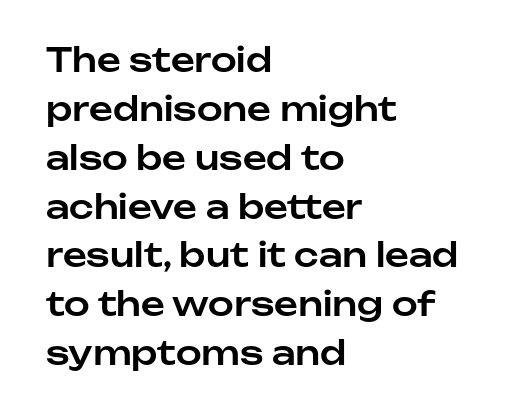
Q: Is the text italic (slanted)? A: No, it is upright.
Q: Is the typeface a serif or a sans-serif typeface? A: Sans-serif.
Q: Is the text underlined? A: No.
Q: How is the paragraph aligned? A: Left-aligned.
Q: Is the spacing between letters normal or unusually wide? A: Normal.
Q: Is the spacing between lines tight, normal or loose? A: Normal.
Q: Width (condensed, normal, or wide)? A: Normal.
Q: Stroke contrast? A: Low.
Q: x-height? A: Medium.
Q: Monospaced? A: No.
